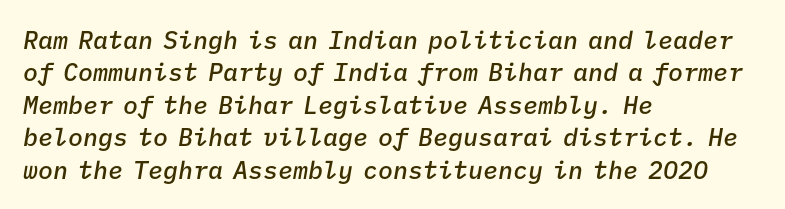
{"italic": "yes", "lean": "right", "slant_degrees": 9, "bold": "semi", "underline": "no", "align": "left", "line_spacing": "normal", "line_spacing_ratio": 1.3, "letter_spacing": "normal", "letter_spacing_em": 0.0, "glyph_px": 25}
